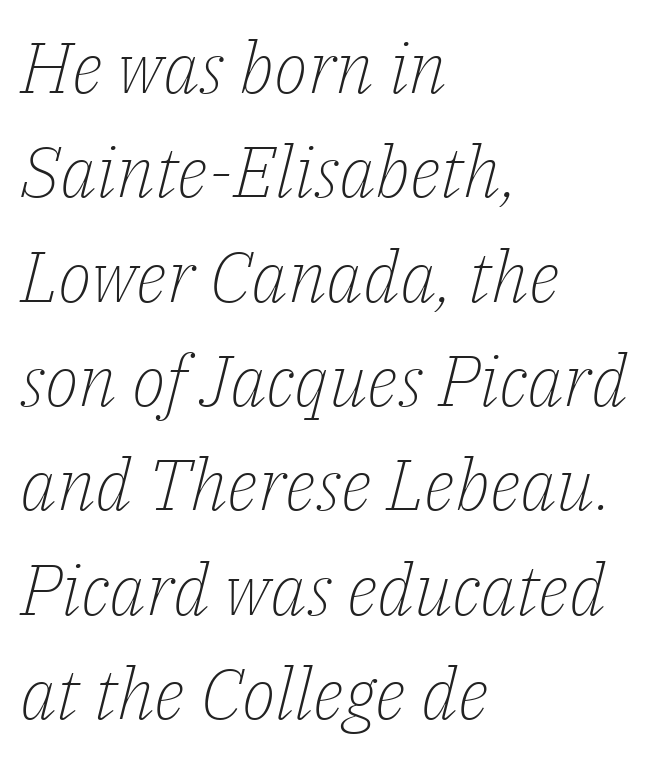
The image shows 71 px light serif type, italic (leaning right); set left-aligned, normal line spacing (1.47x), normal letter spacing, not underlined; low stroke contrast and a medium x-height.
